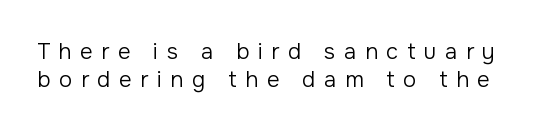
The image shows 22 px text type, upright; set normal line spacing (1.26x), unusually wide letter spacing (+0.39 em), not underlined.
